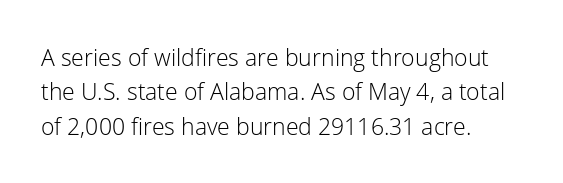
{"italic": "no", "bold": "no", "underline": "no", "align": "left", "line_spacing": "normal", "line_spacing_ratio": 1.49, "letter_spacing": "normal", "letter_spacing_em": 0.0, "glyph_px": 23}
